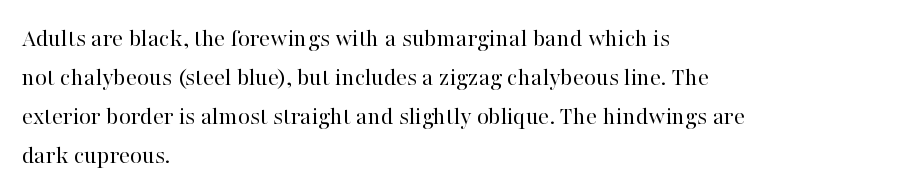
Q: Is the text bold? A: No.
Q: Is the text italic (slanted)? A: No, it is upright.
Q: Is the text underlined? A: No.
Q: How is the paragraph aligned? A: Left-aligned.
Q: Is the spacing between letters normal or unusually wide? A: Normal.
Q: Is the spacing between lines tight, normal or loose? A: Normal.
